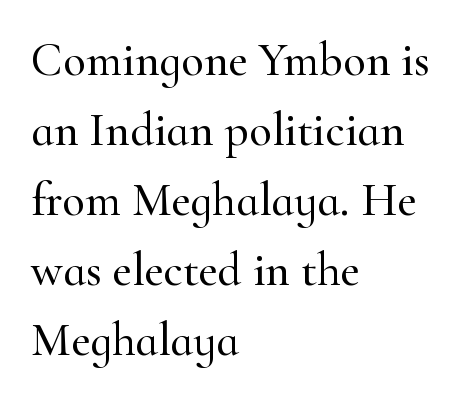
{"serif": "yes", "italic": "no", "width": "normal", "stroke_contrast": "high", "x_height": "small", "monospaced": "no", "underline": "no", "align": "left", "line_spacing": "normal", "line_spacing_ratio": 1.49, "letter_spacing": "normal", "letter_spacing_em": 0.0, "glyph_px": 47}
